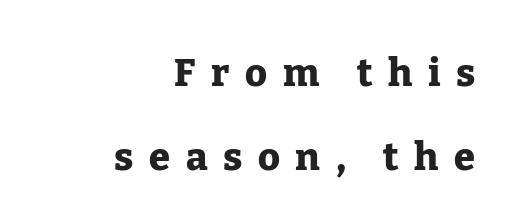
{"serif": "yes", "italic": "no", "bold": "yes", "weight": "heavy", "width": "normal", "stroke_contrast": "low", "x_height": "medium", "monospaced": "no", "underline": "no", "align": "right", "line_spacing": "loose", "line_spacing_ratio": 2.21, "letter_spacing": "wide", "letter_spacing_em": 0.41, "glyph_px": 38}
